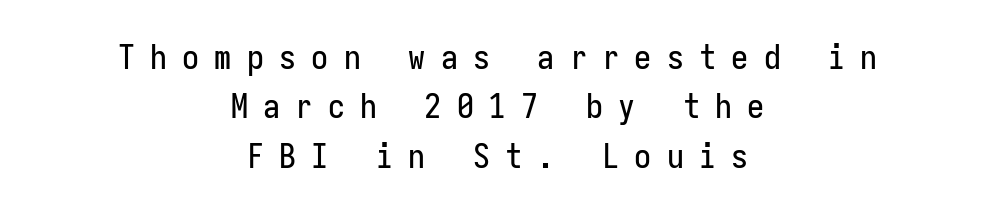
Q: Is the text italic (slanted)? A: No, it is upright.
Q: Is the typeface a serif or a sans-serif typeface? A: Sans-serif.
Q: Is the text underlined? A: No.
Q: How is the paragraph aligned? A: Centered.
Q: Is the spacing between letters normal or unusually wide? A: Unusually wide.
Q: Is the spacing between lines tight, normal or loose? A: Normal.
Q: Width (condensed, normal, or wide)? A: Condensed.
Q: Stroke contrast? A: Low.
Q: x-height? A: Medium.
Q: Monospaced? A: Yes.
